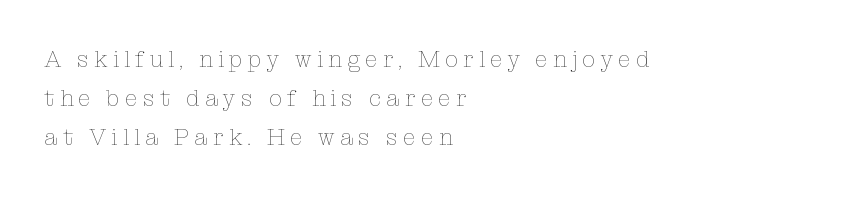
{"italic": "no", "bold": "no", "underline": "no", "align": "left", "line_spacing": "normal", "line_spacing_ratio": 1.7, "letter_spacing": "wide", "letter_spacing_em": 0.23, "glyph_px": 23}
